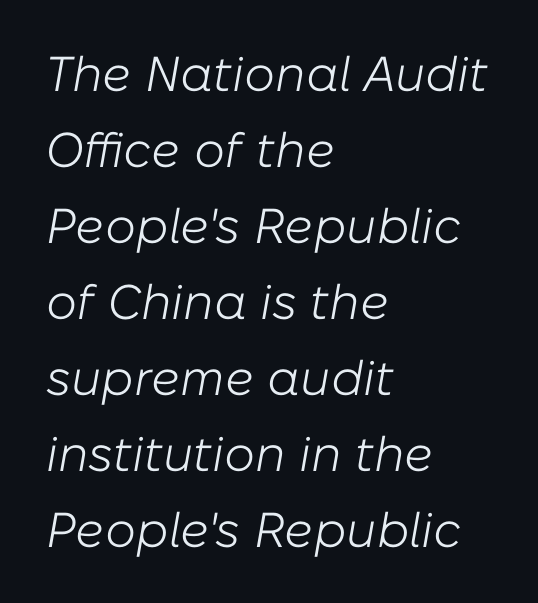
The area under the type is left untouched. Regular leading. This sample uses plain, unmodified letter spacing. Caption: multi-line text, flush left, ragged right.
